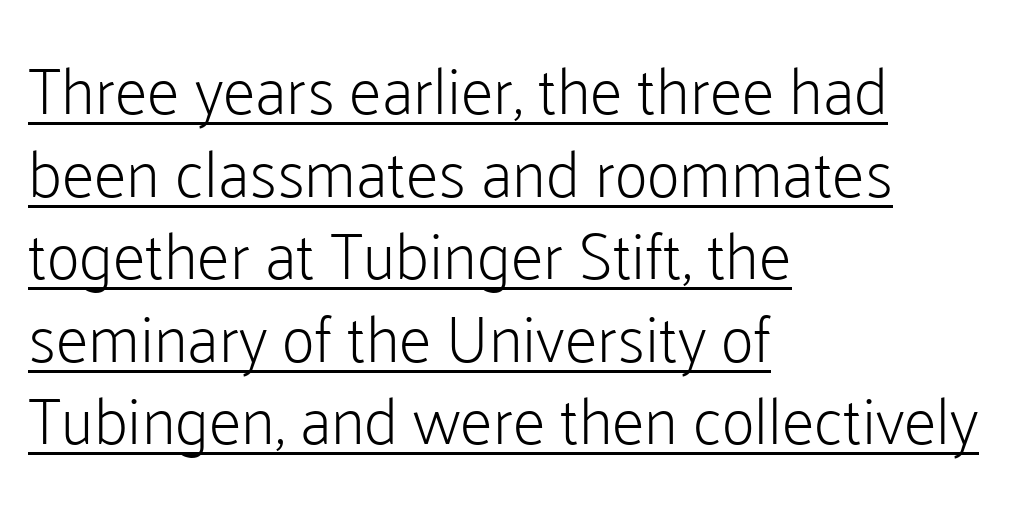
Italic? Not at all — the glyphs are vertical. Proportional: the letters do not fall into vertical columns. This rendering employs a face without finishing strokes, i.e., a sans-serif. A student would call this left alignment; a typographer would say flush left, rag right. Bold? No — there's no thickening of the strokes.
